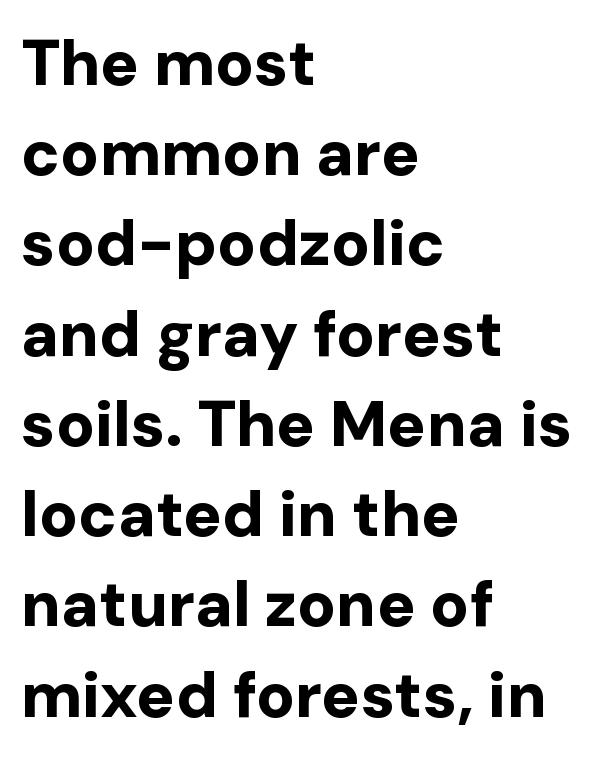
Q: Is the text bold? A: Yes.
Q: Is the text italic (slanted)? A: No, it is upright.
Q: Is the typeface a serif or a sans-serif typeface? A: Sans-serif.
Q: Is the text underlined? A: No.
Q: How is the paragraph aligned? A: Left-aligned.
Q: Is the spacing between letters normal or unusually wide? A: Normal.
Q: Is the spacing between lines tight, normal or loose? A: Normal.
Q: Width (condensed, normal, or wide)? A: Normal.
Q: Stroke contrast? A: Low.
Q: x-height? A: Medium.
Q: Monospaced? A: No.
